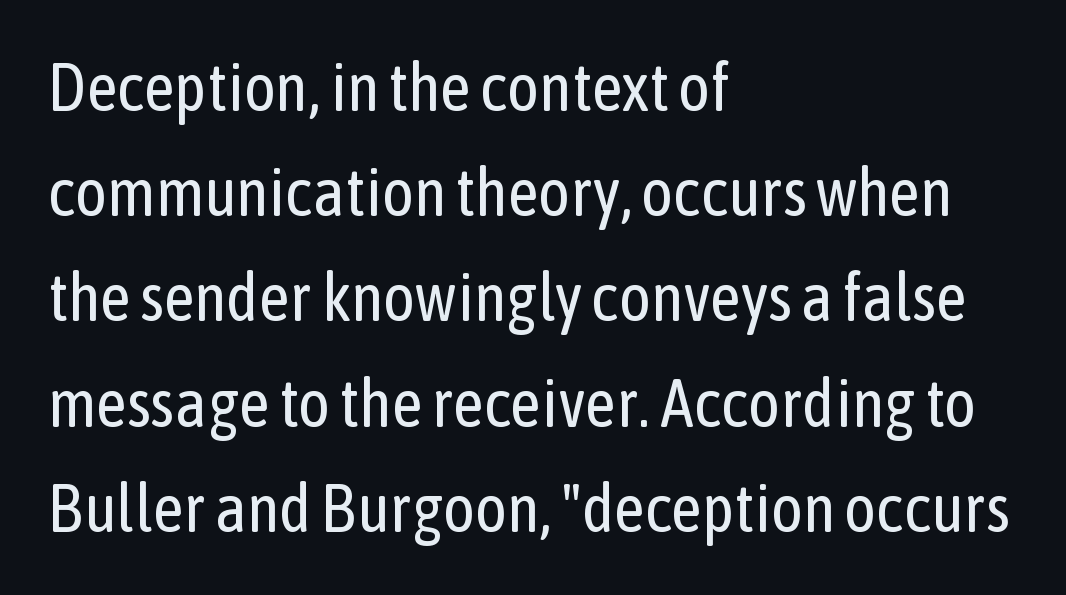
Q: Is the text bold? A: No.
Q: Is the text italic (slanted)? A: No, it is upright.
Q: Is the typeface a serif or a sans-serif typeface? A: Sans-serif.
Q: Is the text underlined? A: No.
Q: How is the paragraph aligned? A: Left-aligned.
Q: Is the spacing between letters normal or unusually wide? A: Normal.
Q: Is the spacing between lines tight, normal or loose? A: Normal.
Q: Width (condensed, normal, or wide)? A: Condensed.
Q: Stroke contrast? A: Low.
Q: x-height? A: Medium.
Q: Monospaced? A: No.
